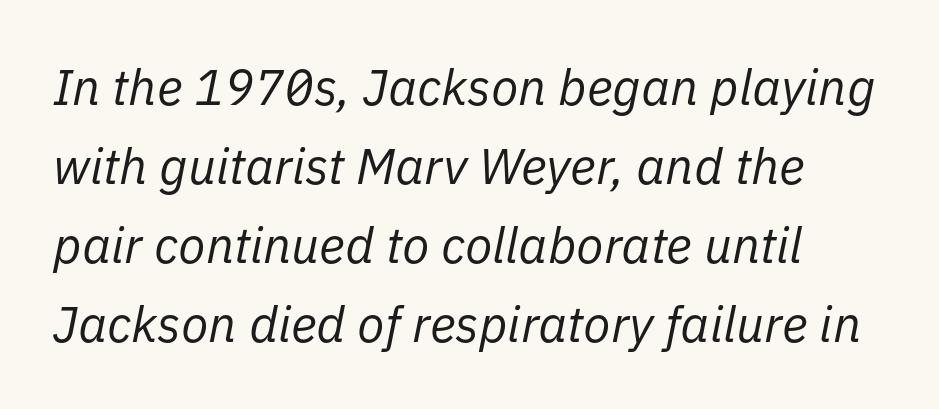
The image shows 50 px regular-weight type, italic (leaning right); set left-aligned, normal line spacing (1.58x), normal letter spacing, not underlined; low stroke contrast and a medium x-height.
